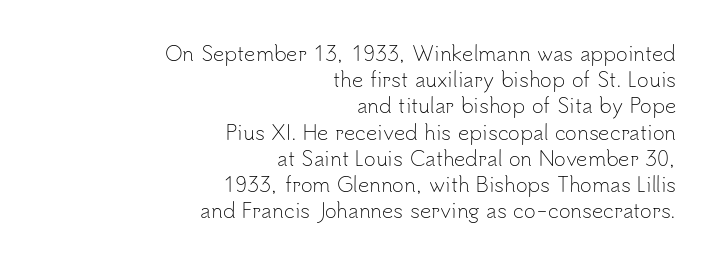
Q: Is the text bold? A: No.
Q: Is the text italic (slanted)? A: No, it is upright.
Q: Is the text underlined? A: No.
Q: How is the paragraph aligned? A: Right-aligned.
Q: Is the spacing between letters normal or unusually wide? A: Normal.
Q: Is the spacing between lines tight, normal or loose? A: Normal.
